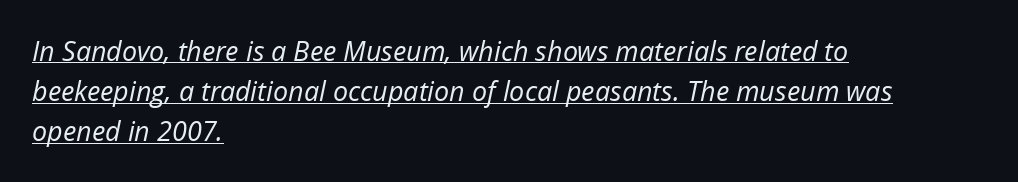
The image shows 27 px text type, italic (leaning right); set left-aligned, normal line spacing (1.49x), normal letter spacing, underlined.
